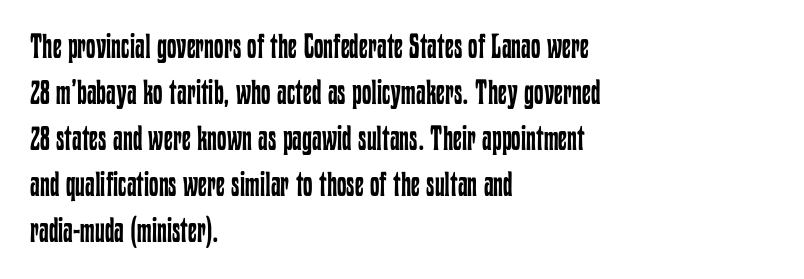
{"italic": "no", "bold": "no", "weight": "regular", "width": "condensed", "stroke_contrast": "low", "x_height": "medium", "monospaced": "no", "underline": "no", "align": "left", "line_spacing": "normal", "line_spacing_ratio": 1.35, "letter_spacing": "normal", "letter_spacing_em": 0.0, "glyph_px": 34}
